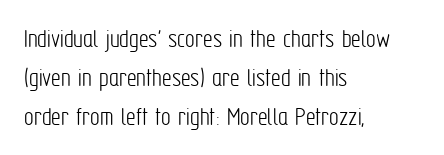
Default kerning and tracking; the words read as compact shapes. No heavy texture on the line: the type isn't bold. A roman cut, with each character standing at attention. Notice how the passage keeps a crisp vertical edge on the left only. Bare-footed words on every line.
